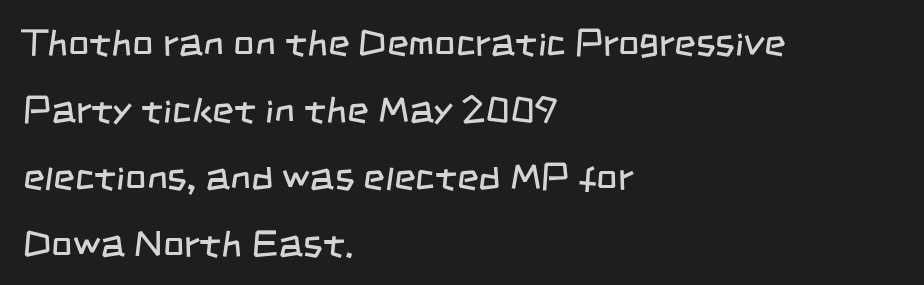
Q: Is the text bold? A: No.
Q: Is the typeface a serif or a sans-serif typeface? A: Sans-serif.
Q: Is the text underlined? A: No.
Q: How is the paragraph aligned? A: Left-aligned.
Q: Is the spacing between letters normal or unusually wide? A: Normal.
Q: Width (condensed, normal, or wide)? A: Condensed.
Q: Stroke contrast? A: Low.
Q: x-height? A: Large.
Q: Monospaced? A: No.
